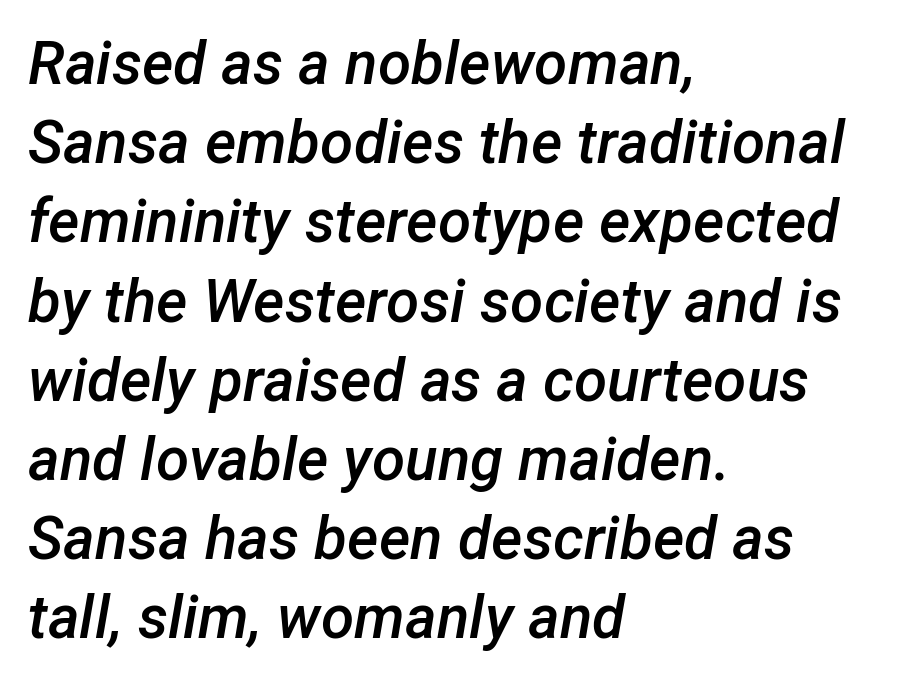
Looking at the ascenders, they clearly lean. Just letters on the line, the space beneath them empty. Spacing between characters is what you'd get straight out of the box. Varying glyph widths throughout — classic text-font behaviour. Leftover space on each line is placed entirely after the last word.
